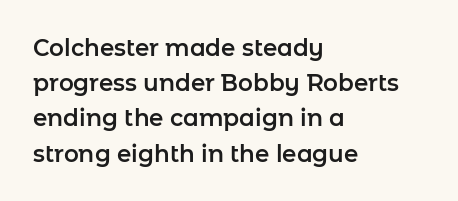
{"italic": "no", "underline": "no", "align": "left", "line_spacing": "normal", "line_spacing_ratio": 1.53, "letter_spacing": "normal", "letter_spacing_em": 0.0, "glyph_px": 23}
